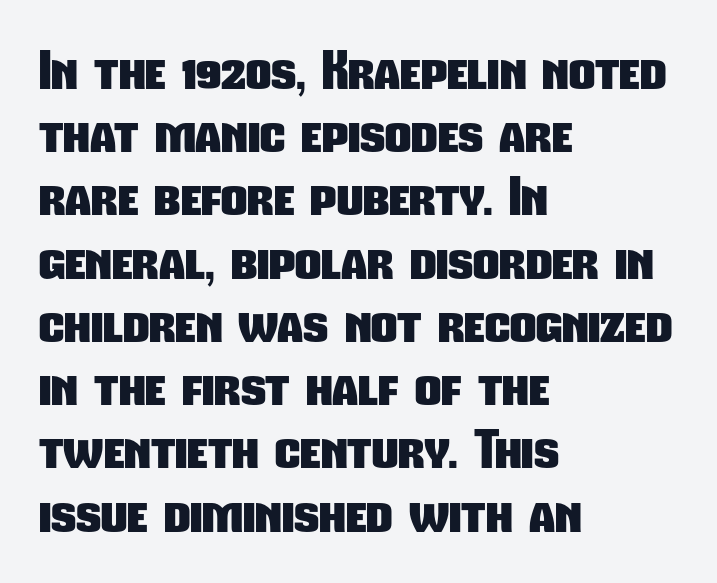
Q: Is the text bold? A: Yes.
Q: Is the typeface a serif or a sans-serif typeface? A: Sans-serif.
Q: Is the text underlined? A: No.
Q: How is the paragraph aligned? A: Left-aligned.
Q: Is the spacing between letters normal or unusually wide? A: Normal.
Q: Width (condensed, normal, or wide)? A: Condensed.
Q: Stroke contrast? A: Low.
Q: x-height? A: Medium.
Q: Monospaced? A: No.
